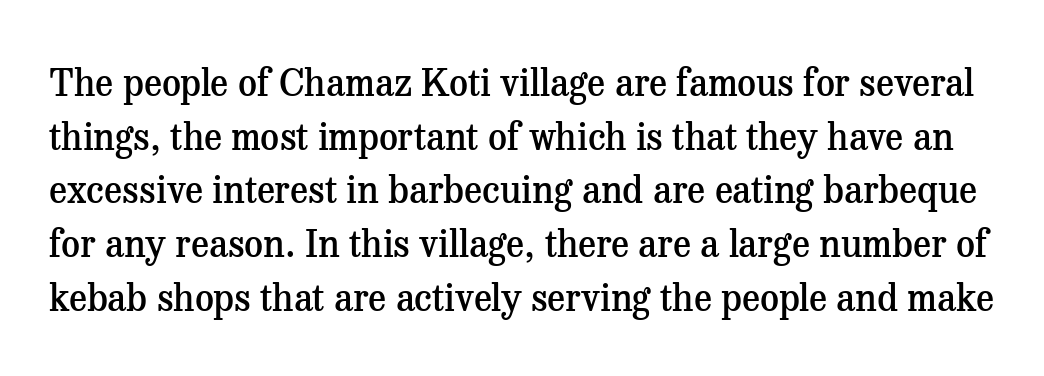
Q: Is the text bold? A: Semi-bold.
Q: Is the text italic (slanted)? A: No, it is upright.
Q: Is the typeface a serif or a sans-serif typeface? A: Serif.
Q: Is the text underlined? A: No.
Q: Is the spacing between letters normal or unusually wide? A: Normal.
Q: Is the spacing between lines tight, normal or loose? A: Normal.
Q: Width (condensed, normal, or wide)? A: Normal.
Q: Stroke contrast? A: Medium.
Q: x-height? A: Medium.
Q: Monospaced? A: No.
